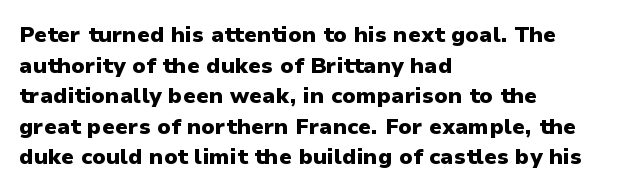
If you drew a line through each stem, it would be perfectly vertical. A normal amount of white space separates one row of letters from the next. Unmarked baselines from the first word to the last. Pretty heavy lettering here — definitely bold. The paragraph has a hard left edge and a soft right edge. These lines keep a tight, regular rhythm from letter to letter.
